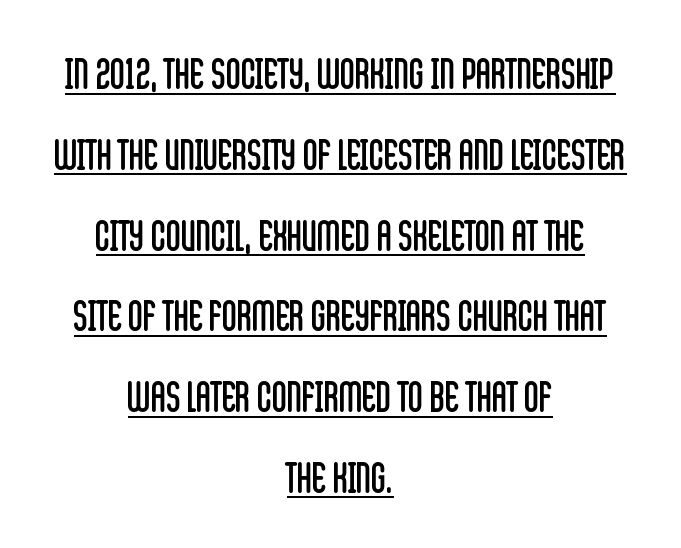
{"serif": "no", "italic": "no", "bold": "no", "weight": "regular", "width": "condensed", "stroke_contrast": "low", "x_height": "large", "monospaced": "no", "underline": "yes", "align": "center", "line_spacing": "loose", "line_spacing_ratio": 1.97, "letter_spacing": "normal", "letter_spacing_em": 0.0, "glyph_px": 41}
